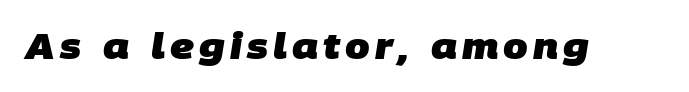
{"serif": "no", "bold": "yes", "weight": "heavy", "width": "normal", "stroke_contrast": "low", "x_height": "large", "monospaced": "no", "underline": "no", "glyph_px": 35}
